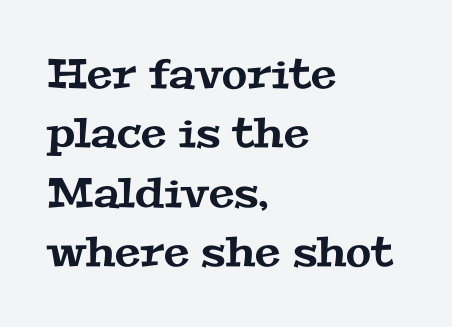
Nothing unusual about the tracking: characters are spaced as the font intends. The leading is moderate, giving the passage an even texture. Classification — serif. Underline: absent. You could not count columns in this text — the font is proportionally spaced. The compositor pushed each line to the left boundary.
